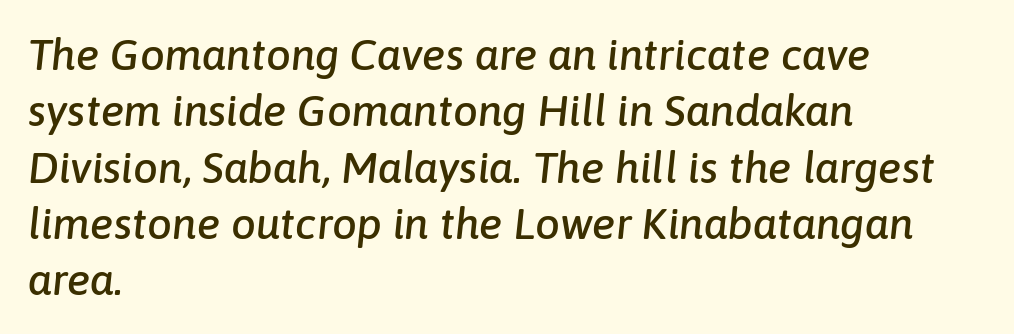
Q: Is the text italic (slanted)? A: Yes, it leans right by about 6 degrees.
Q: Is the text underlined? A: No.
Q: How is the paragraph aligned? A: Left-aligned.
Q: Is the spacing between letters normal or unusually wide? A: Normal.
Q: Is the spacing between lines tight, normal or loose? A: Normal.
Q: Width (condensed, normal, or wide)? A: Normal.
Q: Stroke contrast? A: Low.
Q: x-height? A: Medium.
Q: Monospaced? A: No.
